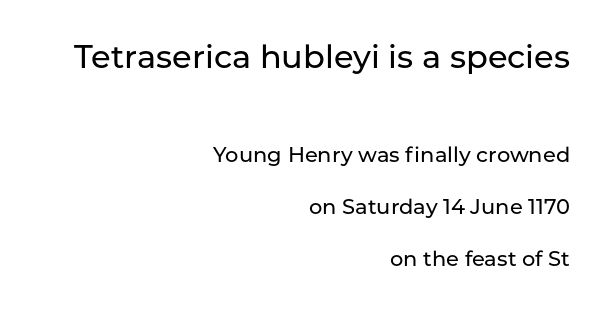
The image shows 32 px sans-serif type, upright; set right-aligned, loose line spacing (2.46x), normal letter spacing, not underlined; the first (top) block is 1.52x larger; low stroke contrast and a medium x-height.
